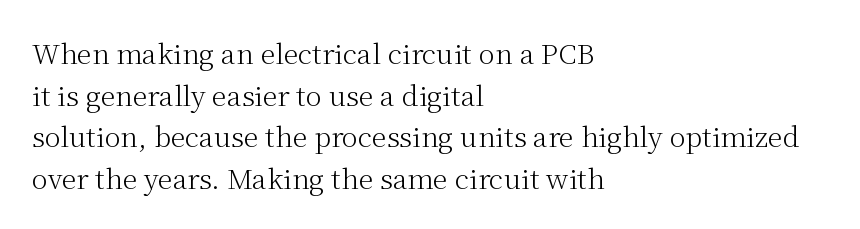
The image shows 27 px text type, upright; set left-aligned, normal line spacing (1.54x), normal letter spacing, not underlined.
